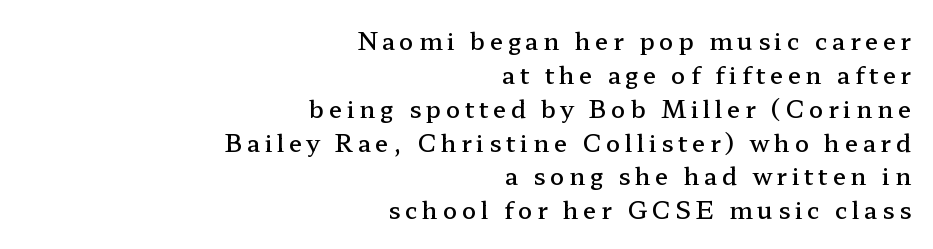
The typography opts for an upright posture over an oblique one. Decoration check: the copy has no underline. Normally led — the rows are evenly, conventionally spaced. Students, this is semibold: more ink than regular, less than bold.
